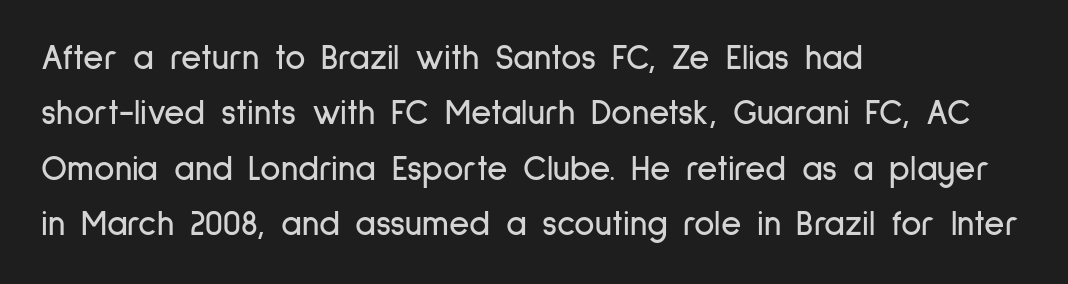
{"serif": "no", "italic": "no", "width": "condensed", "stroke_contrast": "low", "x_height": "medium", "monospaced": "no", "underline": "no", "align": "left", "line_spacing": "normal", "line_spacing_ratio": 1.58, "letter_spacing": "normal", "letter_spacing_em": 0.0, "glyph_px": 35}
